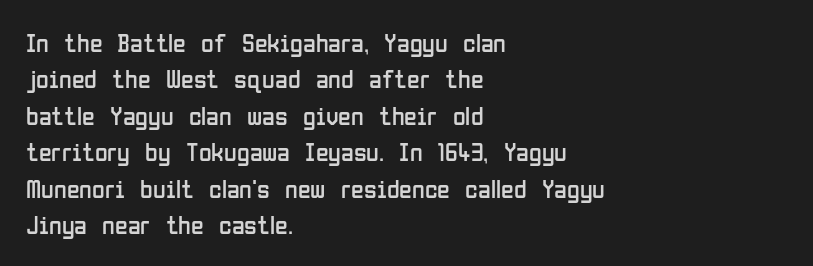
{"italic": "no", "bold": "no", "underline": "no", "align": "left", "line_spacing": "normal", "line_spacing_ratio": 1.4, "letter_spacing": "normal", "letter_spacing_em": 0.0, "glyph_px": 26}
